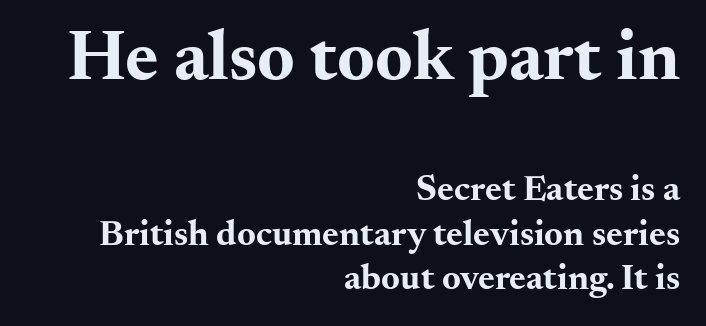
Q: Is the text bold? A: Yes.
Q: Is the text italic (slanted)? A: No, it is upright.
Q: Is the typeface a serif or a sans-serif typeface? A: Serif.
Q: Is the text underlined? A: No.
Q: How is the paragraph aligned? A: Right-aligned.
Q: Is the spacing between letters normal or unusually wide? A: Normal.
Q: Which block of text is set in a larger size, the first (top) or the second (bottom)? A: The first (top) one.
Q: Width (condensed, normal, or wide)? A: Wide.
Q: Stroke contrast? A: Medium.
Q: x-height? A: Small.
Q: Monospaced? A: No.
